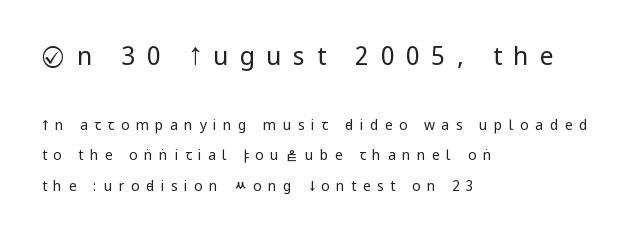
{"italic": "no", "bold": "no", "underline": "no", "align": "left", "line_spacing": "loose", "line_spacing_ratio": 2.19, "letter_spacing": "wide", "letter_spacing_em": 0.46, "larger_block": "first", "size_ratio": 1.79, "glyph_px": 25}
